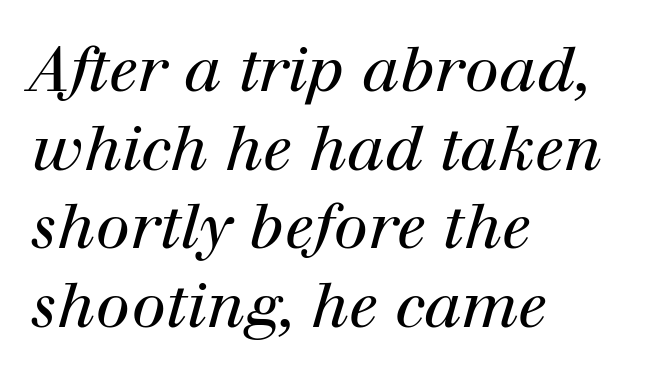
{"serif": "yes", "italic": "yes", "lean": "right", "slant_degrees": 12, "bold": "no", "weight": "regular", "width": "normal", "stroke_contrast": "high", "x_height": "medium", "monospaced": "no", "underline": "no", "align": "left", "line_spacing": "normal", "line_spacing_ratio": 1.27, "letter_spacing": "normal", "letter_spacing_em": 0.0, "glyph_px": 62}
